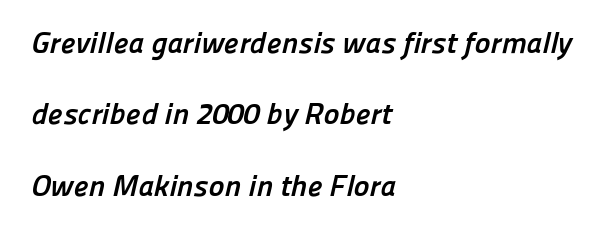
Q: Is the text bold? A: Yes.
Q: Is the typeface a serif or a sans-serif typeface? A: Sans-serif.
Q: Is the text underlined? A: No.
Q: How is the paragraph aligned? A: Left-aligned.
Q: Is the spacing between letters normal or unusually wide? A: Normal.
Q: Is the spacing between lines tight, normal or loose? A: Loose.
Q: Width (condensed, normal, or wide)? A: Normal.
Q: Stroke contrast? A: Low.
Q: x-height? A: Medium.
Q: Monospaced? A: No.
